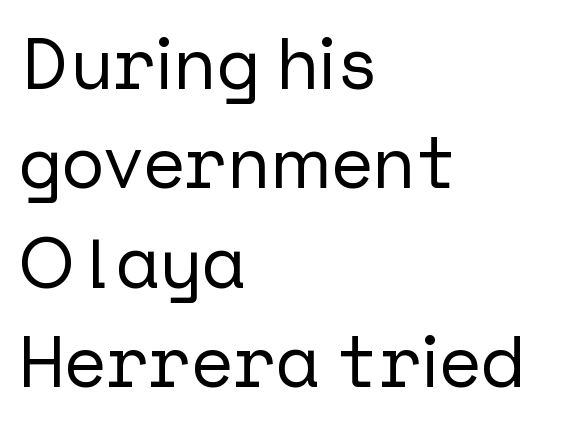
The image shows 72 px sans-serif type, upright; set left-aligned, normal line spacing (1.38x), normal letter spacing, not underlined; low stroke contrast and a medium x-height.
